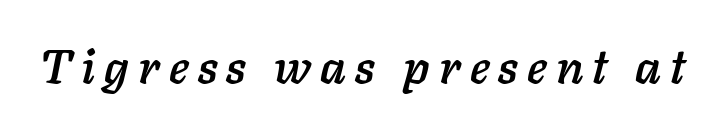
Q: Is the text italic (slanted)? A: Yes, it leans right by about 11 degrees.
Q: Is the text underlined? A: No.
Q: Width (condensed, normal, or wide)? A: Normal.
Q: Stroke contrast? A: Low.
Q: x-height? A: Medium.
Q: Monospaced? A: No.
